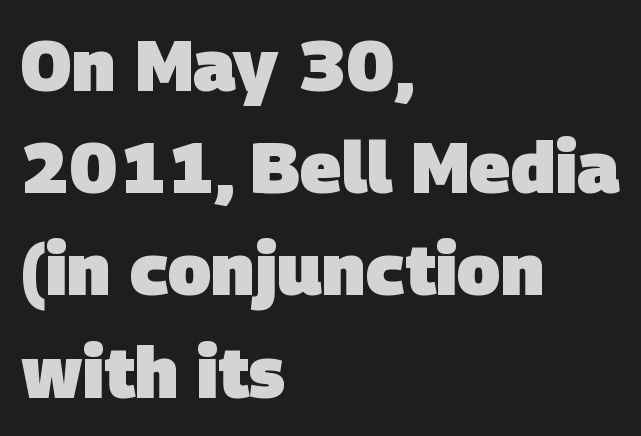
{"serif": "no", "bold": "yes", "weight": "heavy", "width": "normal", "stroke_contrast": "low", "x_height": "large", "monospaced": "no", "underline": "no", "align": "left", "line_spacing": "normal", "line_spacing_ratio": 1.42, "letter_spacing": "normal", "letter_spacing_em": 0.0, "glyph_px": 72}
